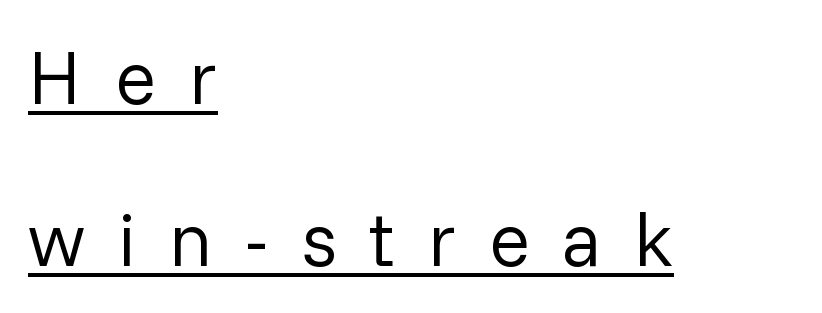
Q: Is the text bold? A: No.
Q: Is the text italic (slanted)? A: No, it is upright.
Q: Is the typeface a serif or a sans-serif typeface? A: Sans-serif.
Q: Is the text underlined? A: Yes.
Q: How is the paragraph aligned? A: Left-aligned.
Q: Is the spacing between letters normal or unusually wide? A: Unusually wide.
Q: Is the spacing between lines tight, normal or loose? A: Loose.
Q: Width (condensed, normal, or wide)? A: Normal.
Q: Stroke contrast? A: Low.
Q: x-height? A: Medium.
Q: Monospaced? A: No.
